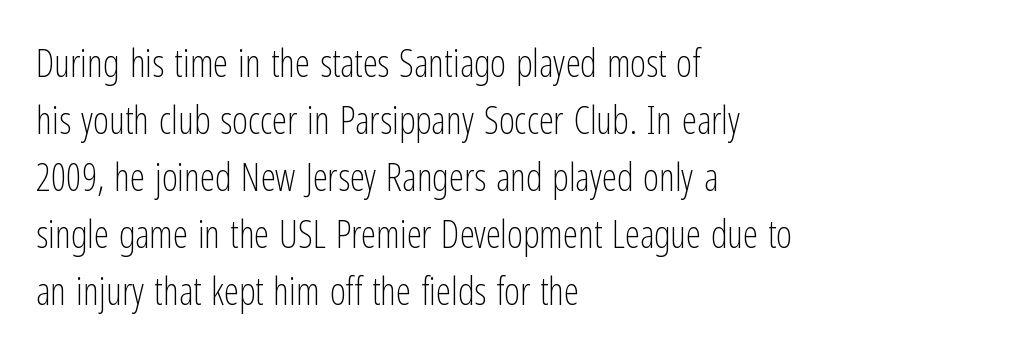
The image shows 38 px light, condensed sans-serif type, upright; set left-aligned, normal line spacing (1.5x), normal letter spacing, not underlined; low stroke contrast and a medium x-height.
